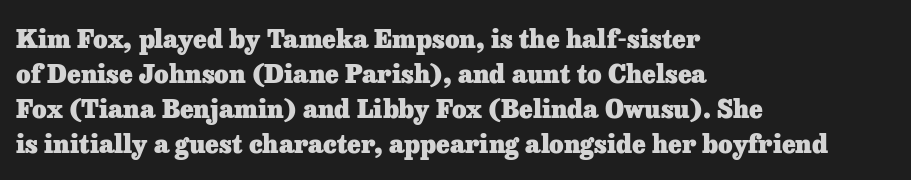
Q: Is the text bold? A: Yes.
Q: Is the text italic (slanted)? A: No, it is upright.
Q: Is the text underlined? A: No.
Q: How is the paragraph aligned? A: Left-aligned.
Q: Is the spacing between letters normal or unusually wide? A: Normal.
Q: Is the spacing between lines tight, normal or loose? A: Normal.
